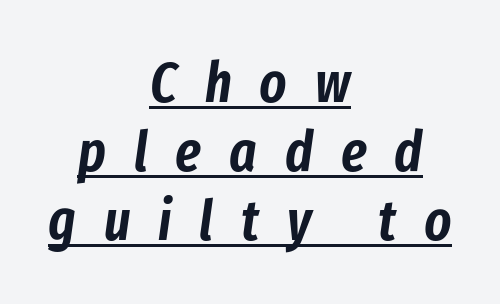
{"italic": "yes", "lean": "right", "slant_degrees": 8, "width": "condensed", "stroke_contrast": "low", "x_height": "medium", "monospaced": "no", "underline": "yes", "align": "center", "line_spacing_ratio": 1.21, "letter_spacing": "wide", "letter_spacing_em": 0.49, "glyph_px": 57}
